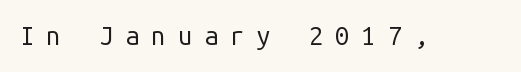
The image shows 26 px text type, upright; set unusually wide letter spacing (+0.45 em), not underlined.
